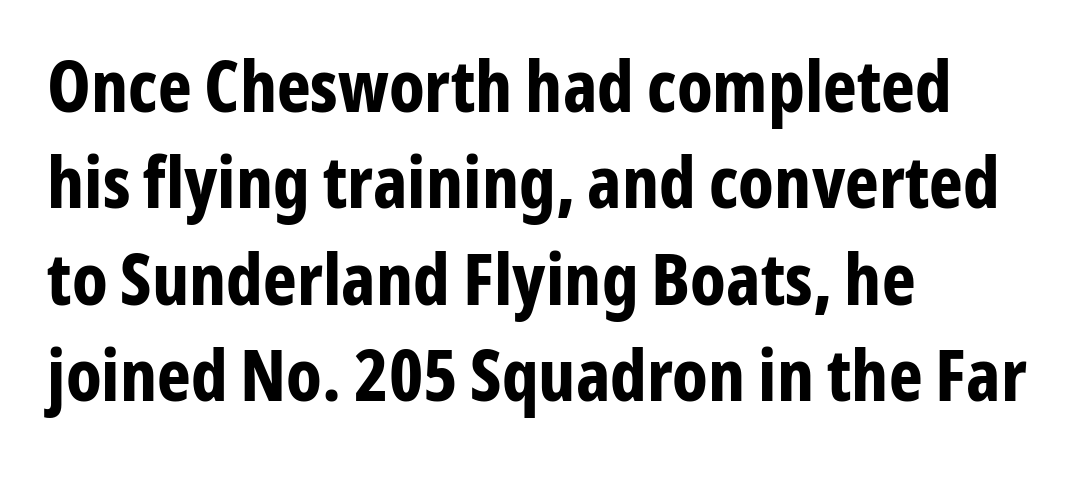
The image shows 72 px bold, condensed sans-serif type, upright; set left-aligned, normal line spacing (1.34x), normal letter spacing, not underlined; low stroke contrast and a medium x-height.
